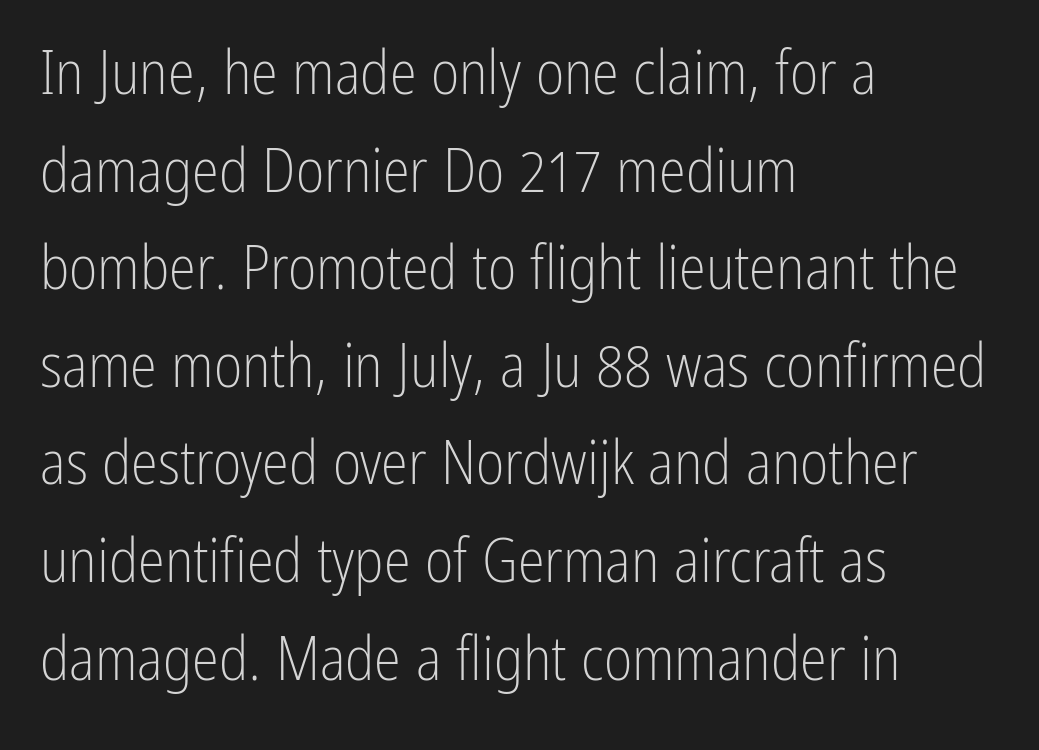
This sample keeps an unexceptional amount of space between lines. Do the letters lean? They stand straight. Casual observation: everything's shoved over to the left. Weight class: somewhere from thin through regular.
